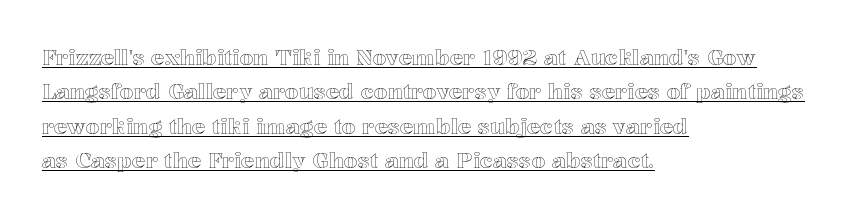
The image shows 22 px text type, upright; set left-aligned, normal line spacing (1.56x), normal letter spacing, underlined.
